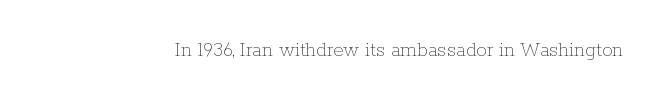
Q: Is the text bold? A: No.
Q: Is the text italic (slanted)? A: No, it is upright.
Q: Is the text underlined? A: No.
Q: Is the spacing between letters normal or unusually wide? A: Normal.
